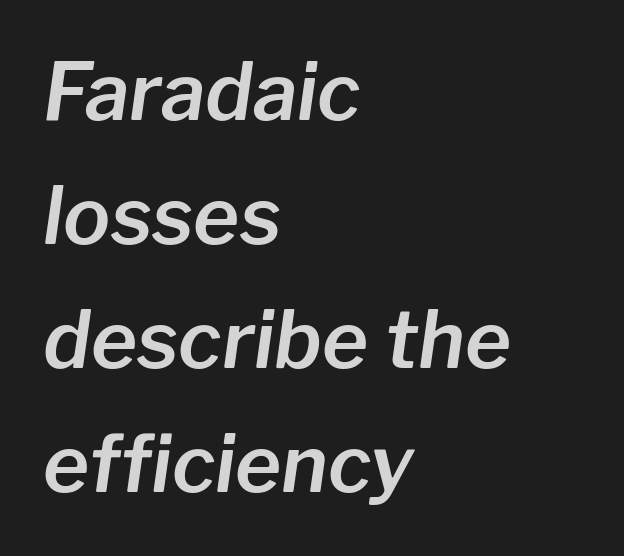
A classic flush-left, rag-right setting is used for this passage. Glyph-to-glyph distance matches everyday printed text. Compared with ordinary roman type, these characters are visibly tilted. Line spacing here is normal. The passage shown is typed in a proportional face where columns would drift. Type without underlining.
